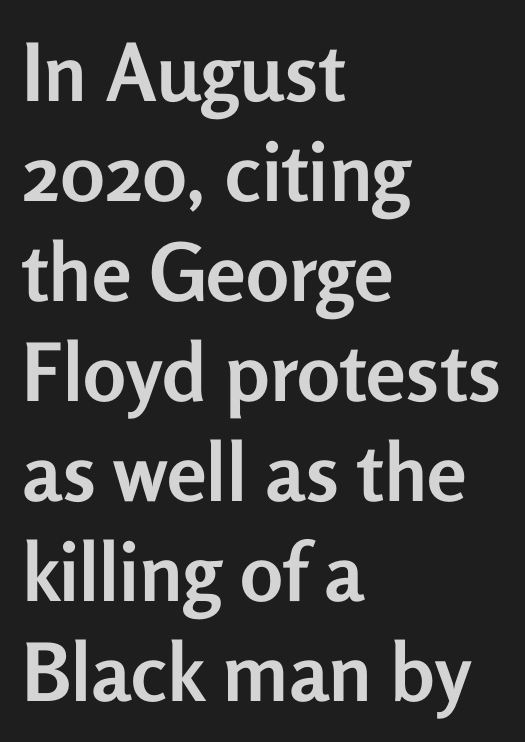
{"serif": "no", "italic": "no", "bold": "yes", "weight": "semibold", "width": "normal", "stroke_contrast": "low", "x_height": "medium", "monospaced": "no", "underline": "no", "align": "left", "line_spacing": "normal", "line_spacing_ratio": 1.25, "letter_spacing": "normal", "letter_spacing_em": 0.0, "glyph_px": 80}
